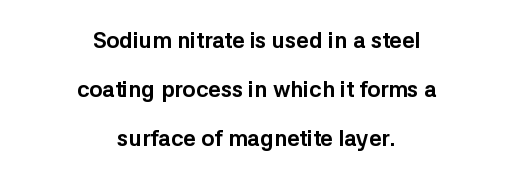
Q: Is the text bold? A: Yes.
Q: Is the text italic (slanted)? A: No, it is upright.
Q: Is the text underlined? A: No.
Q: How is the paragraph aligned? A: Centered.
Q: Is the spacing between letters normal or unusually wide? A: Normal.
Q: Is the spacing between lines tight, normal or loose? A: Loose.
